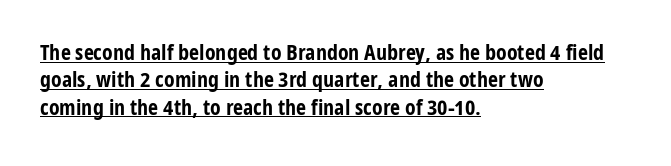
In terms of weight, the rendering is a true, heavy bold. This rendering uses left alignment, leaving the right contour irregular. The glyphs are accompanied by a horizontal stroke just below them. If you drew a line through each stem, it would be perfectly vertical. Honestly, the letter spacing is just normal — you wouldn't notice it.
